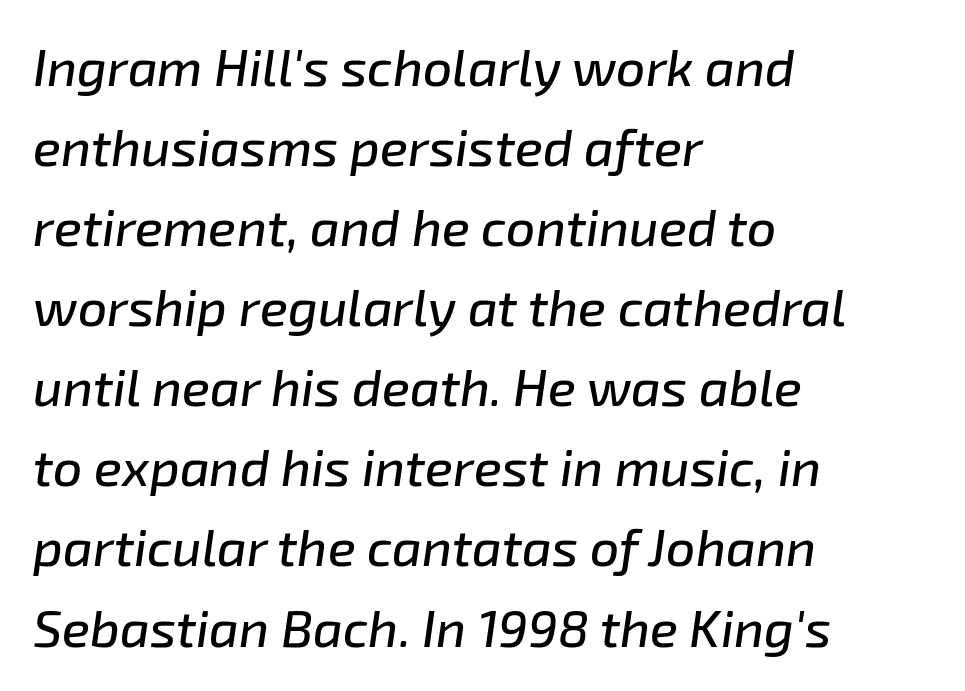
Q: Is the text italic (slanted)? A: Yes, it leans right by about 8 degrees.
Q: Is the text underlined? A: No.
Q: How is the paragraph aligned? A: Left-aligned.
Q: Is the spacing between letters normal or unusually wide? A: Normal.
Q: Is the spacing between lines tight, normal or loose? A: Normal.
Q: Width (condensed, normal, or wide)? A: Normal.
Q: Stroke contrast? A: Low.
Q: x-height? A: Medium.
Q: Monospaced? A: No.
